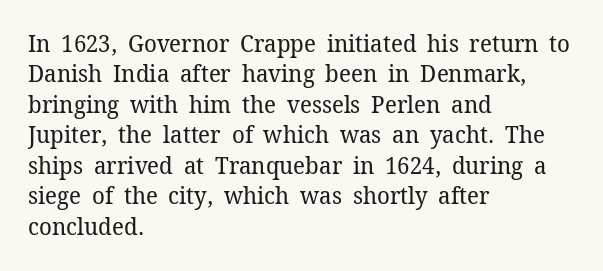
The image shows 24 px text type, upright; set left-aligned, normal line spacing (1.27x), normal letter spacing, not underlined.
